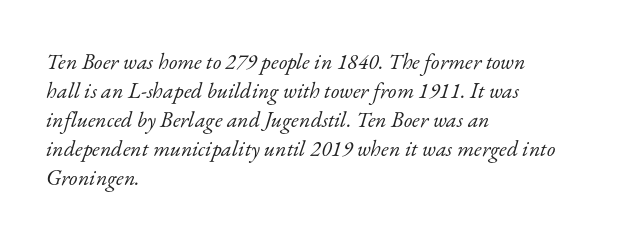
Stroke thickness stays within the range of a standard reading face or lighter. Glance below the letters and you will spot only blank space. Each word holds together tightly as a unit, with standard inter-letter gaps. Regular leading.
